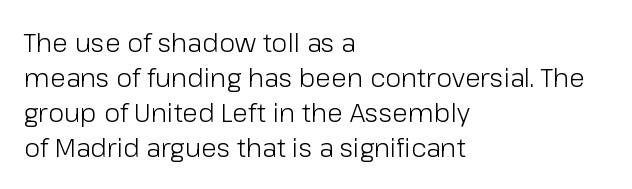
{"italic": "no", "bold": "no", "underline": "no", "align": "left", "line_spacing": "normal", "line_spacing_ratio": 1.34, "letter_spacing": "normal", "letter_spacing_em": 0.0, "glyph_px": 26}
